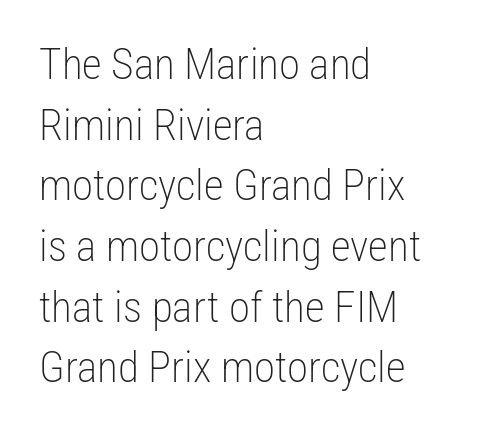
{"serif": "no", "italic": "no", "bold": "no", "weight": "light", "width": "condensed", "stroke_contrast": "low", "x_height": "medium", "monospaced": "no", "underline": "no", "align": "left", "line_spacing": "normal", "line_spacing_ratio": 1.41, "letter_spacing": "normal", "letter_spacing_em": 0.0, "glyph_px": 43}
